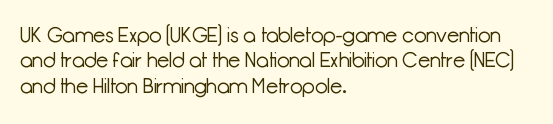
The rows are spaced the way most documents space them. Weight: in the light-to-regular range. Each word holds together tightly as a unit, with standard inter-letter gaps. Nobody drew a line under any word here.
